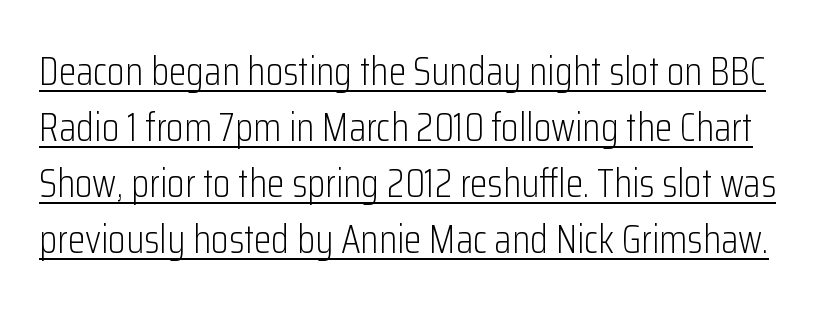
The image shows 40 px light, condensed sans-serif type, upright; set normal line spacing (1.4x), normal letter spacing, underlined; low stroke contrast and a medium x-height.
